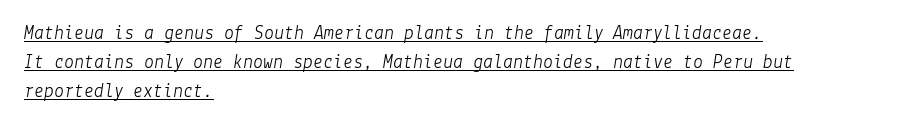
The image shows 20 px text type, italic (leaning right); set left-aligned, normal line spacing (1.46x), normal letter spacing, underlined.
